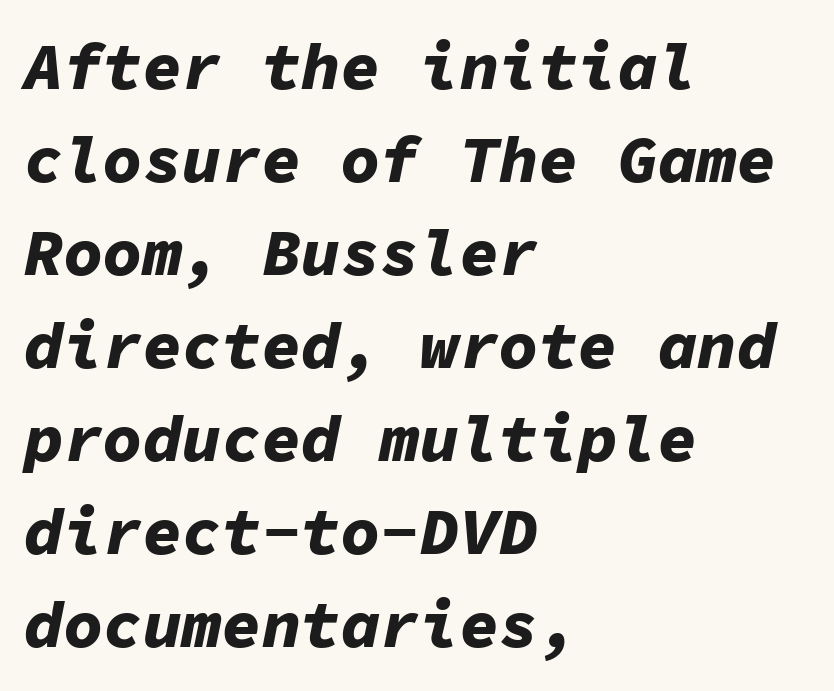
Q: Is the text bold? A: Yes.
Q: Is the text italic (slanted)? A: Yes, it leans right by about 11 degrees.
Q: Is the text underlined? A: No.
Q: How is the paragraph aligned? A: Left-aligned.
Q: Is the spacing between letters normal or unusually wide? A: Normal.
Q: Is the spacing between lines tight, normal or loose? A: Normal.
Q: Width (condensed, normal, or wide)? A: Normal.
Q: Stroke contrast? A: Low.
Q: x-height? A: Medium.
Q: Monospaced? A: Yes.
